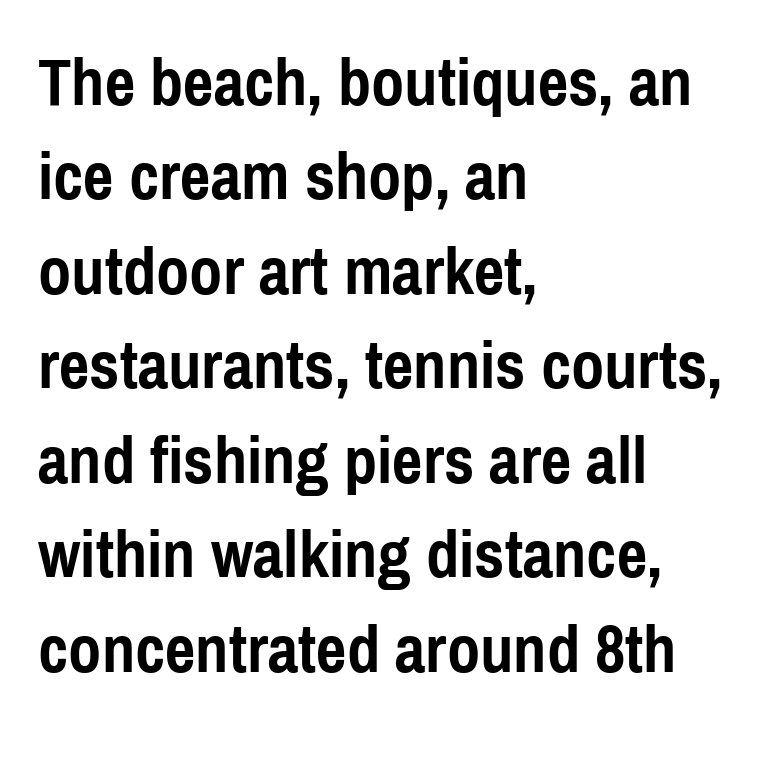
The zone under the glyphs is completely vacant. Serifs: no, the terminals of the letterforms are clean. Every row of glyphs begins at an identical x-position on the left. Each new line begins a customary step beneath the previous one.
